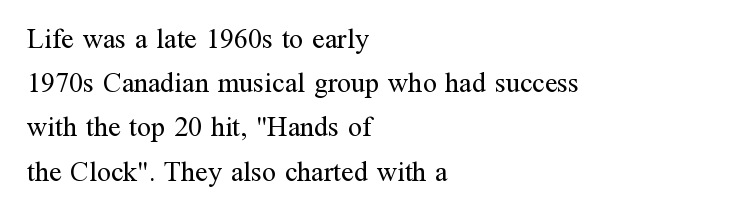
Q: Is the text bold? A: No.
Q: Is the text italic (slanted)? A: No, it is upright.
Q: Is the typeface a serif or a sans-serif typeface? A: Serif.
Q: Is the text underlined? A: No.
Q: How is the paragraph aligned? A: Left-aligned.
Q: Is the spacing between letters normal or unusually wide? A: Normal.
Q: Is the spacing between lines tight, normal or loose? A: Normal.
Q: Width (condensed, normal, or wide)? A: Normal.
Q: Stroke contrast? A: Medium.
Q: x-height? A: Medium.
Q: Monospaced? A: No.
